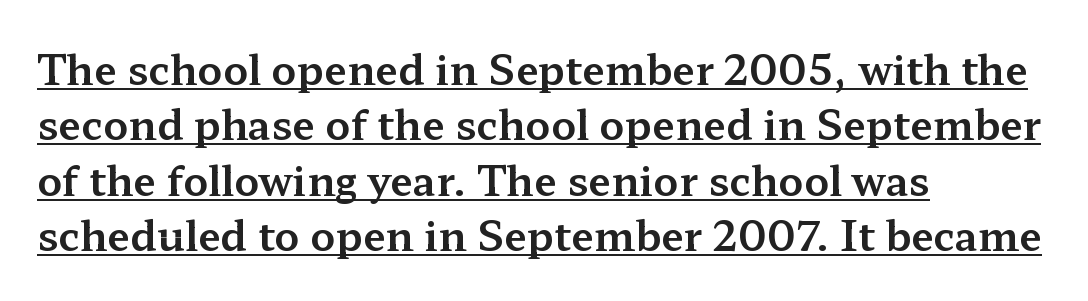
Q: Is the text italic (slanted)? A: No, it is upright.
Q: Is the typeface a serif or a sans-serif typeface? A: Serif.
Q: Is the text underlined? A: Yes.
Q: How is the paragraph aligned? A: Left-aligned.
Q: Is the spacing between letters normal or unusually wide? A: Normal.
Q: Is the spacing between lines tight, normal or loose? A: Normal.
Q: Width (condensed, normal, or wide)? A: Wide.
Q: Stroke contrast? A: Medium.
Q: x-height? A: Medium.
Q: Monospaced? A: No.
